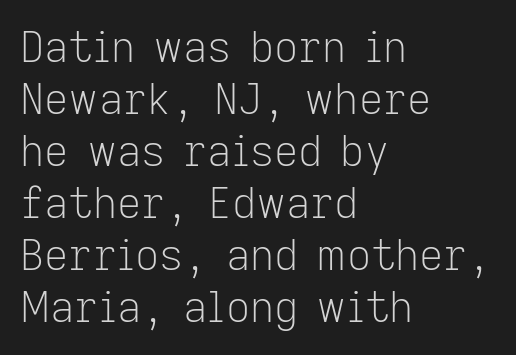
The image shows 42 px light sans-serif type, upright; set left-aligned, line spacing 1.24x, normal letter spacing, not underlined; low stroke contrast and a medium x-height.
